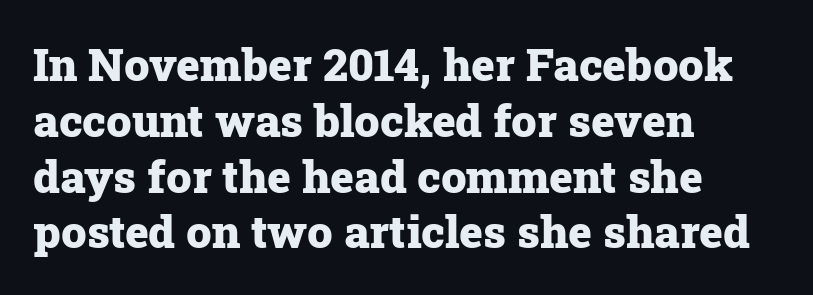
{"serif": "yes", "italic": "no", "bold": "yes", "weight": "heavy", "width": "normal", "stroke_contrast": "low", "x_height": "medium", "monospaced": "no", "underline": "no", "align": "left", "line_spacing_ratio": 1.24, "letter_spacing": "normal", "letter_spacing_em": 0.0, "glyph_px": 45}
